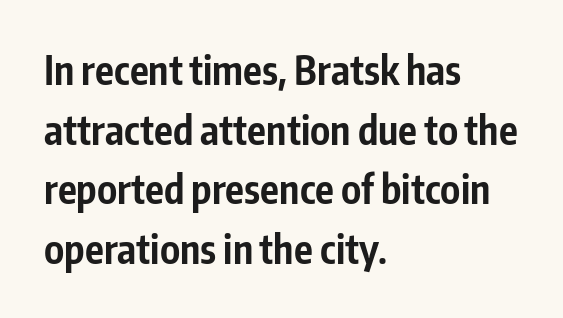
The image shows 39 px bold, condensed sans-serif type, upright; set left-aligned, normal line spacing (1.53x), normal letter spacing, not underlined; low stroke contrast and a medium x-height.
